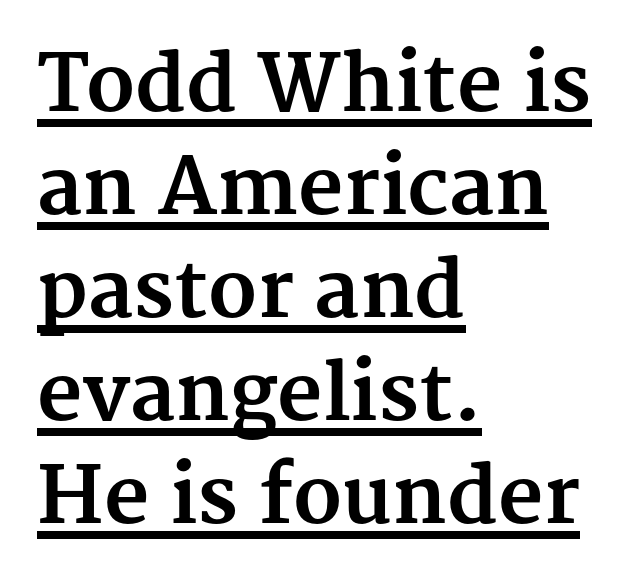
A typographer would call this underscored text. Unlike a clean sans, this face finishes its strokes with serifs. The strokes are fattened all the way to bold. How would I describe the line gaps? Plain and ordinary.
